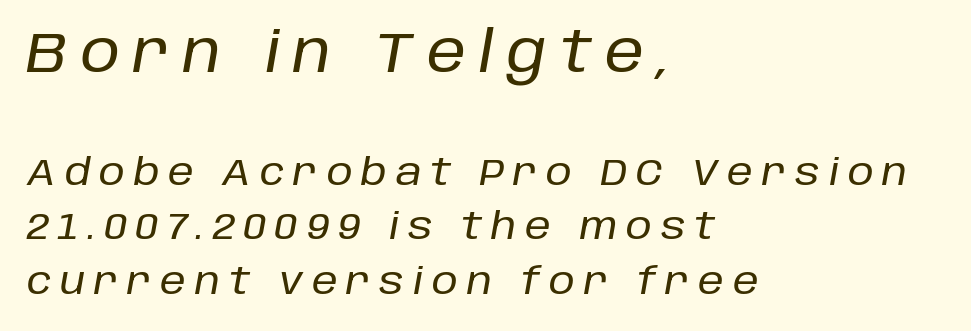
The image shows 56 px text type, italic (leaning right); set left-aligned, normal line spacing (1.48x), unusually wide letter spacing (+0.24 em), not underlined; the first (top) block is 1.51x larger; low stroke contrast and a large x-height.
